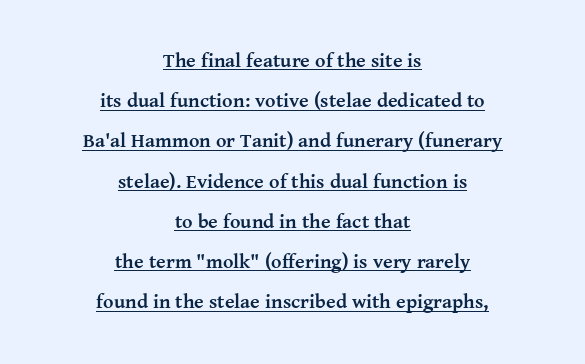
The image shows 20 px bold type, upright; set centered, loose line spacing (2.01x), normal letter spacing, underlined.
